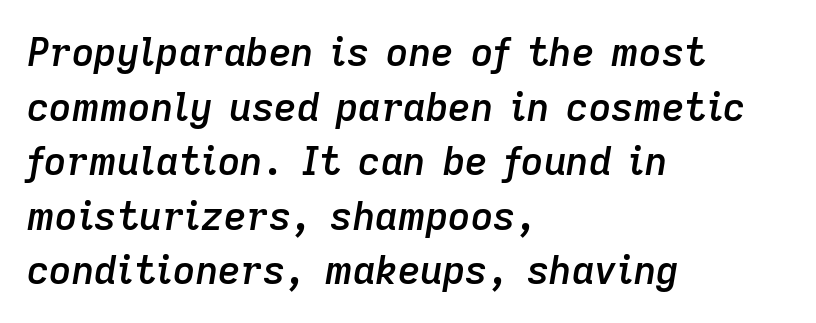
The letters advance in unequal steps, a hallmark of proportional type. The specimen reads as italic at a glance. The line-height multiplier appears to be the usual default. Teacher's note: observe the even left margin — that is flush-left alignment. Glance below the letters and you will spot only blank space. What weight is shown? A semibold, between regular and bold.
